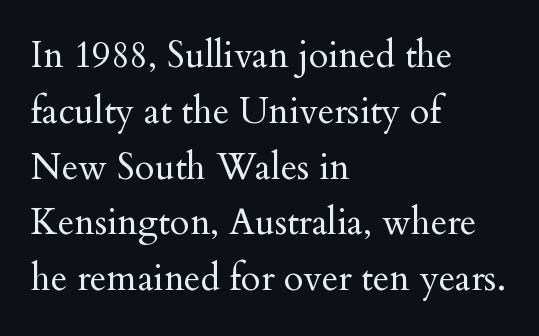
Q: Is the text bold? A: No.
Q: Is the text italic (slanted)? A: No, it is upright.
Q: Is the typeface a serif or a sans-serif typeface? A: Serif.
Q: Is the text underlined? A: No.
Q: How is the paragraph aligned? A: Left-aligned.
Q: Is the spacing between letters normal or unusually wide? A: Normal.
Q: Is the spacing between lines tight, normal or loose? A: Normal.
Q: Width (condensed, normal, or wide)? A: Normal.
Q: Stroke contrast? A: Medium.
Q: x-height? A: Small.
Q: Monospaced? A: No.
